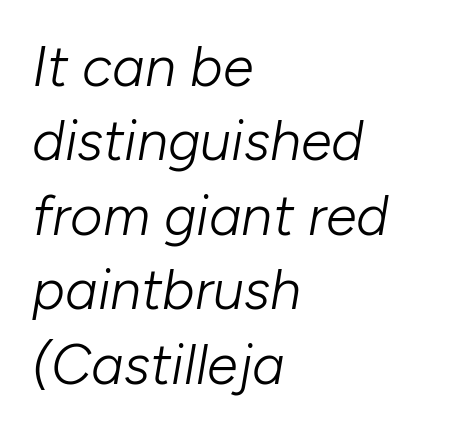
Q: Is the text bold? A: No.
Q: Is the text italic (slanted)? A: Yes, it leans right by about 10 degrees.
Q: Is the text underlined? A: No.
Q: How is the paragraph aligned? A: Left-aligned.
Q: Is the spacing between letters normal or unusually wide? A: Normal.
Q: Is the spacing between lines tight, normal or loose? A: Normal.
Q: Width (condensed, normal, or wide)? A: Normal.
Q: Stroke contrast? A: Low.
Q: x-height? A: Medium.
Q: Monospaced? A: No.
